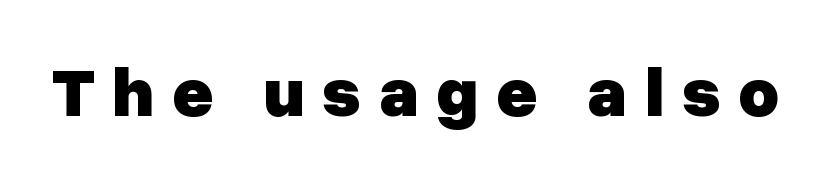
On the weight axis this lands at bold, roughly 700. Rendered with straight, roman letterforms. Has an underline been added? It has not. Serif or sans? Sans — the stroke terminals are bare. The tracking reads as deliberately expanded to a designer's eye. The face used here is proportionally spaced, like ordinary book or web type.
